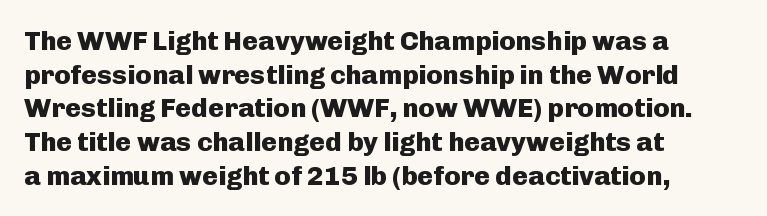
Its strokes are broad and dark, the hallmark of bold type. It's the straight-up-and-down kind of type. Regular leading. Caption: standard tracking, unaltered.
